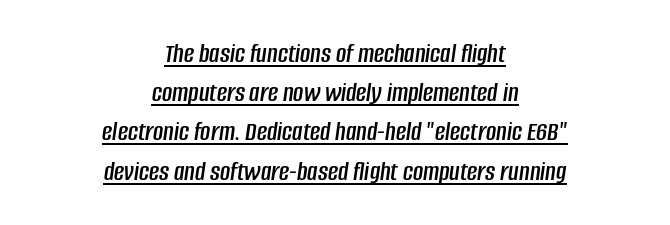
The image shows 28 px condensed type, italic (leaning right); set centered, normal line spacing (1.4x), normal letter spacing, underlined; low stroke contrast and a large x-height.
